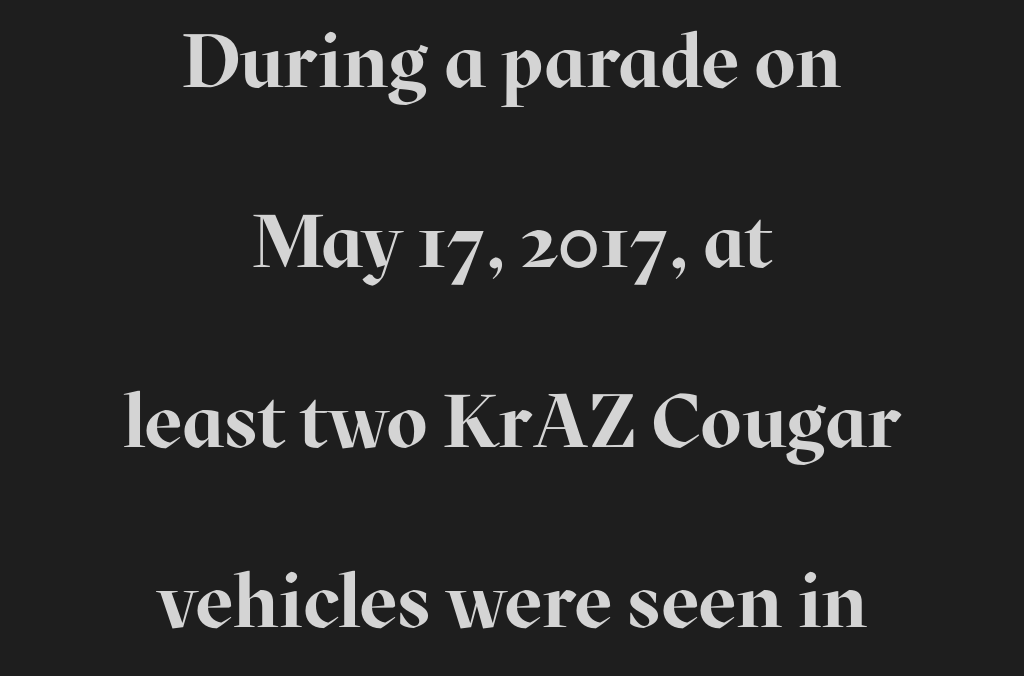
{"serif": "yes", "italic": "no", "bold": "yes", "weight": "bold", "width": "normal", "stroke_contrast": "high", "x_height": "medium", "monospaced": "no", "underline": "no", "align": "center", "line_spacing": "loose", "line_spacing_ratio": 2.4, "letter_spacing": "normal", "letter_spacing_em": 0.0, "glyph_px": 75}
